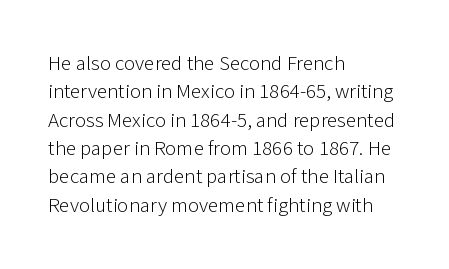
The image shows 21 px text type, upright; set left-aligned, normal line spacing (1.35x), normal letter spacing, not underlined.
